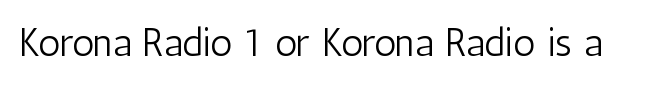
Q: Is the text bold? A: No.
Q: Is the text italic (slanted)? A: No, it is upright.
Q: Is the typeface a serif or a sans-serif typeface? A: Sans-serif.
Q: Is the text underlined? A: No.
Q: Is the spacing between letters normal or unusually wide? A: Normal.
Q: Width (condensed, normal, or wide)? A: Condensed.
Q: Stroke contrast? A: Low.
Q: x-height? A: Medium.
Q: Monospaced? A: No.
